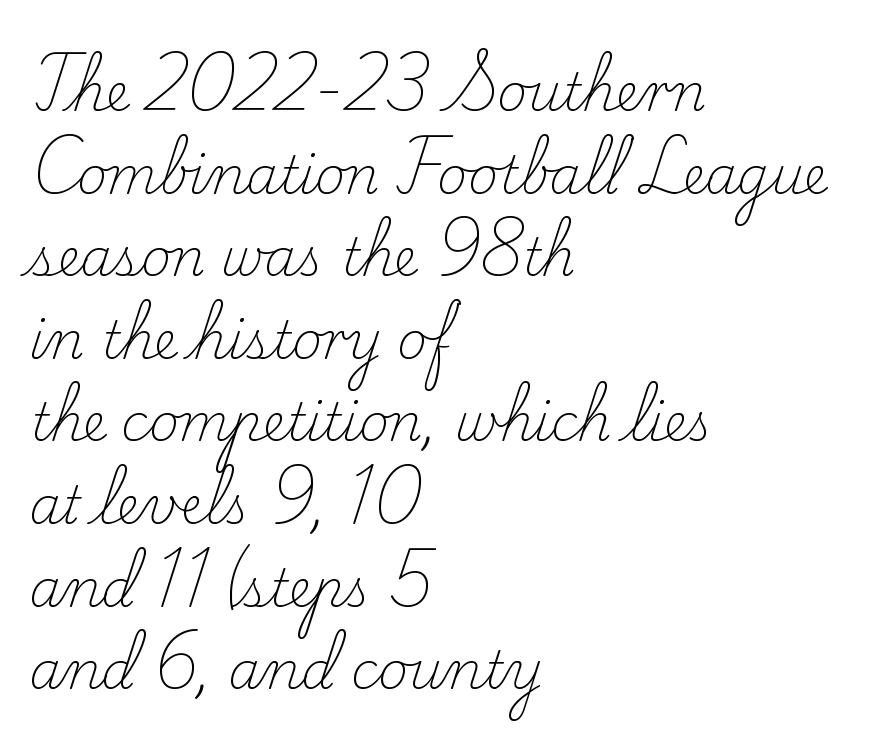
A typesetter would call this proportional, since set widths differ per character. The passage shown has conventional tracking throughout. Each new line begins a customary step beneath the previous one. Short and long lines alike share a common starting point at left.
